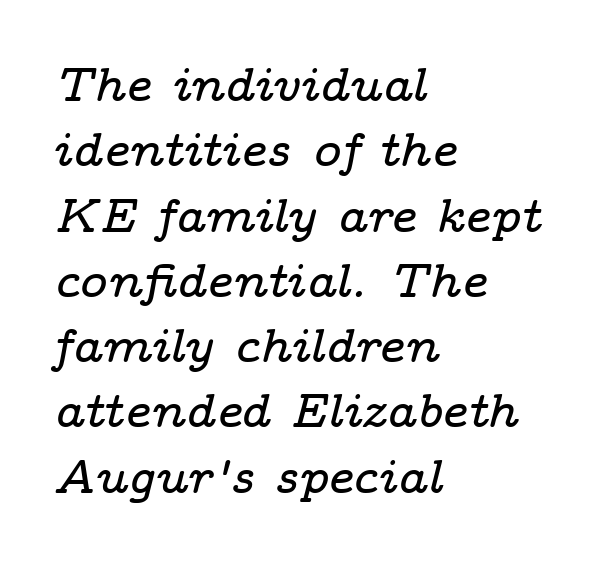
{"serif": "yes", "italic": "yes", "lean": "right", "slant_degrees": 14, "width": "wide", "stroke_contrast": "low", "x_height": "medium", "monospaced": "no", "underline": "no", "align": "left", "line_spacing": "normal", "line_spacing_ratio": 1.36, "letter_spacing": "normal", "letter_spacing_em": 0.0, "glyph_px": 48}
